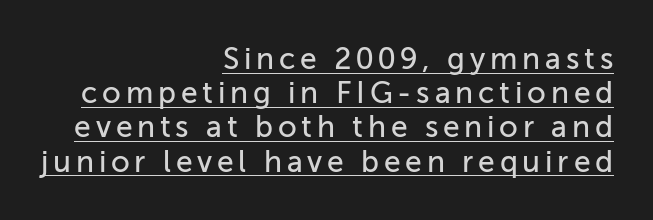
The image shows 30 px sans-serif type, upright; set right-aligned, tight line spacing (1.14x), underlined; low stroke contrast and a medium x-height.
